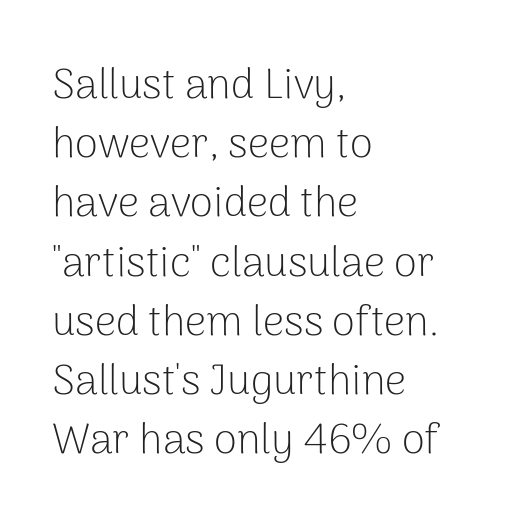
The image shows 42 px light sans-serif type, upright; set left-aligned, normal line spacing (1.41x), normal letter spacing, not underlined; low stroke contrast and a medium x-height.
